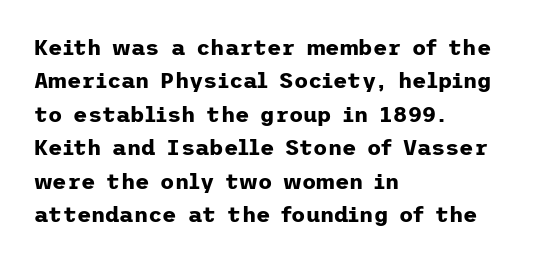
{"italic": "no", "bold": "yes", "underline": "no", "align": "left", "line_spacing": "normal", "line_spacing_ratio": 1.52, "letter_spacing": "normal", "letter_spacing_em": 0.0, "glyph_px": 22}
